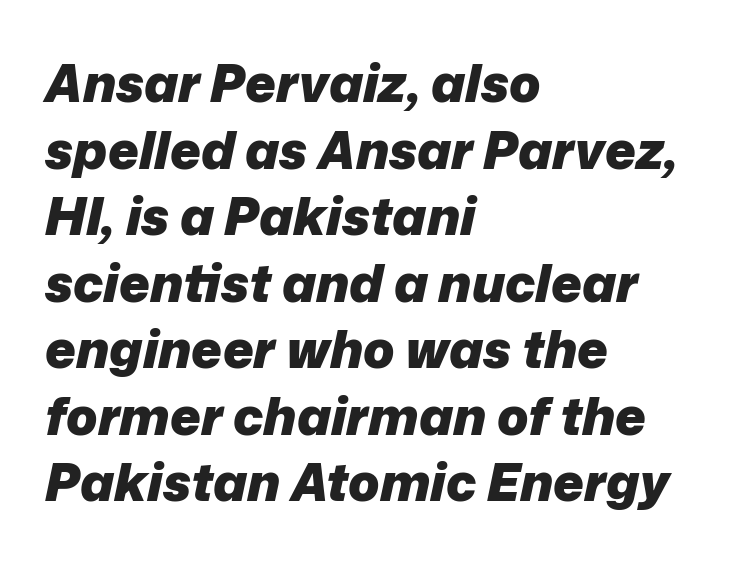
Q: Is the text bold? A: Yes.
Q: Is the text italic (slanted)? A: Yes, it leans right by about 12 degrees.
Q: Is the text underlined? A: No.
Q: How is the paragraph aligned? A: Left-aligned.
Q: Is the spacing between letters normal or unusually wide? A: Normal.
Q: Is the spacing between lines tight, normal or loose? A: Normal.
Q: Width (condensed, normal, or wide)? A: Normal.
Q: Stroke contrast? A: Low.
Q: x-height? A: Medium.
Q: Monospaced? A: No.
